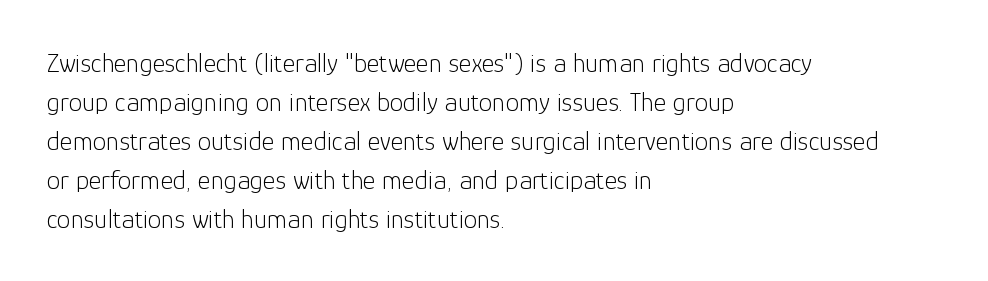
{"italic": "no", "bold": "no", "underline": "no", "align": "left", "line_spacing": "normal", "line_spacing_ratio": 1.44, "letter_spacing": "normal", "letter_spacing_em": 0.0, "glyph_px": 27}
